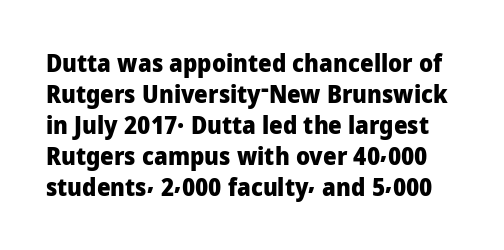
The face used here is rendered with its standard letterfit. A dark, heavy texture on the line: the type is bold. Horizontal bands of white between lines are of average thickness. The typography opts for an upright posture over an oblique one. The baseline area is clear.
